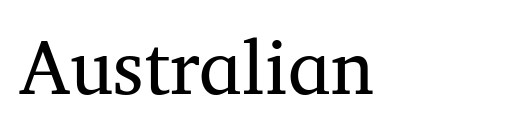
{"serif": "yes", "italic": "no", "bold": "no", "weight": "regular", "width": "normal", "stroke_contrast": "medium", "x_height": "medium", "monospaced": "no", "underline": "no", "letter_spacing": "normal", "letter_spacing_em": 0.0, "glyph_px": 76}
